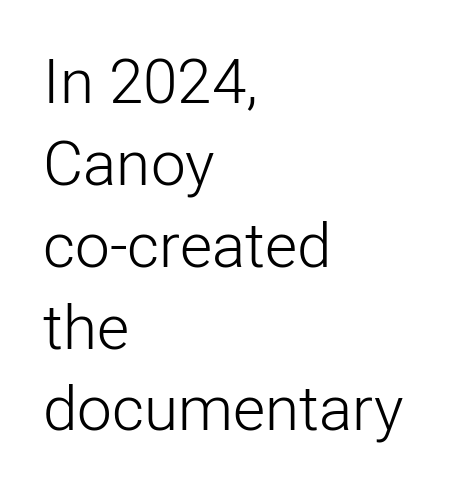
{"serif": "no", "italic": "no", "bold": "no", "weight": "light", "width": "normal", "stroke_contrast": "low", "x_height": "medium", "monospaced": "no", "underline": "no", "align": "left", "line_spacing": "normal", "line_spacing_ratio": 1.32, "letter_spacing": "normal", "letter_spacing_em": 0.0, "glyph_px": 62}
